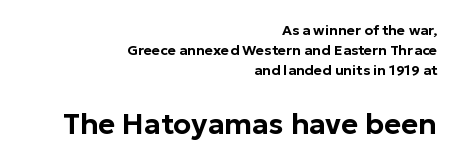
One glance says typical: line gaps are just what's usual. Tracking value appears to be zero — textbook default spacing. Block two is the big one; block one sits smaller above it. Line endings align vertically; line beginnings do not. This sample has the flowing, uneven cadence of proportional lettering.
